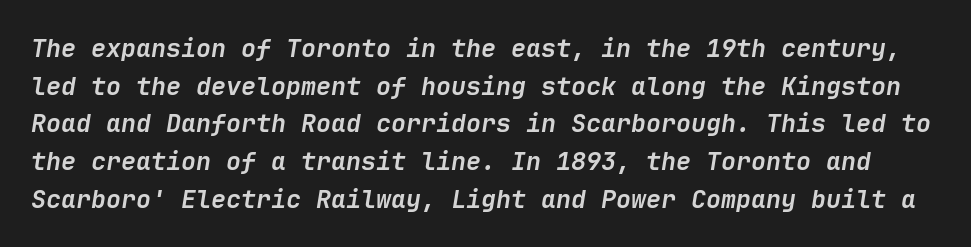
A typesetter would call this zero additional tracking. The sample has been set heavy, in full bold. The rows are spaced the way most documents space them. Characters are canted at an angle relative to the baseline's perpendicular. The zone under the glyphs is completely vacant.
